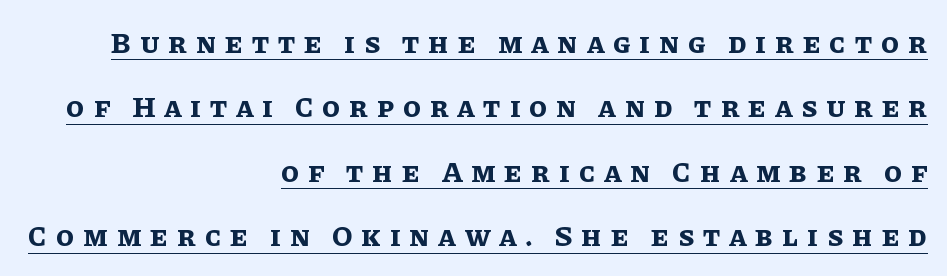
Q: Is the text bold? A: Yes.
Q: Is the text italic (slanted)? A: No, it is upright.
Q: Is the text underlined? A: Yes.
Q: How is the paragraph aligned? A: Right-aligned.
Q: Is the spacing between letters normal or unusually wide? A: Unusually wide.
Q: Is the spacing between lines tight, normal or loose? A: Loose.
Q: Width (condensed, normal, or wide)? A: Normal.
Q: Stroke contrast? A: Low.
Q: x-height? A: Large.
Q: Monospaced? A: No.
